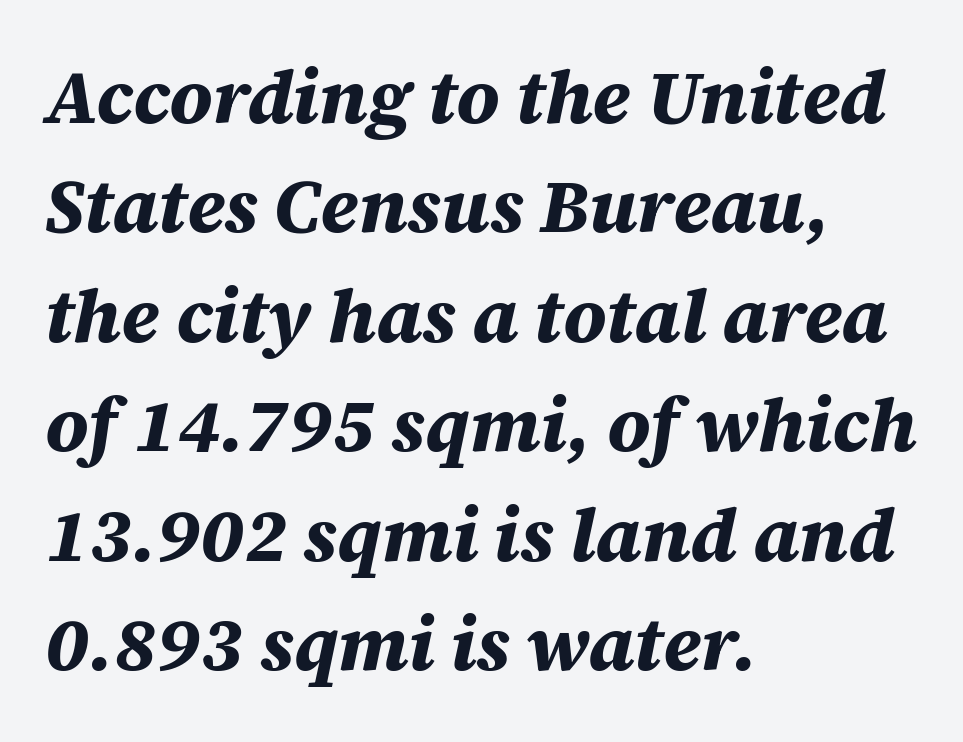
The image shows 75 px bold type, italic (leaning right); set left-aligned, normal line spacing (1.46x), normal letter spacing, not underlined; medium stroke contrast and a large x-height.
